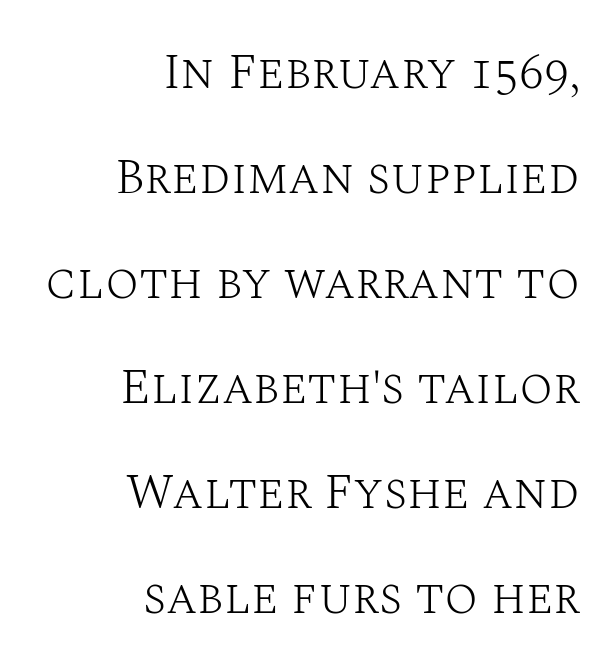
Do the letters lean? They stand straight. Serifs: yes, visible at the terminals of the letterforms. Regarding leading, the lines here are spaced well apart. Nothing heavy about these letters — not bold at all.
